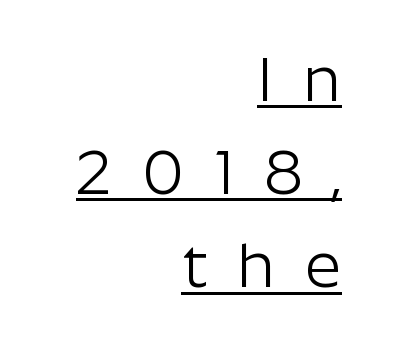
{"serif": "no", "italic": "no", "bold": "no", "weight": "light", "width": "normal", "stroke_contrast": "low", "x_height": "medium", "monospaced": "no", "underline": "yes", "align": "right", "line_spacing": "normal", "line_spacing_ratio": 1.48, "letter_spacing": "wide", "letter_spacing_em": 0.47, "glyph_px": 63}
